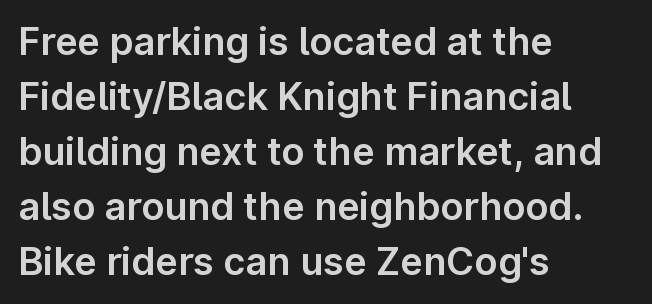
The image shows 38 px sans-serif type, upright; set left-aligned, normal line spacing (1.45x), normal letter spacing, not underlined; low stroke contrast and a medium x-height.
